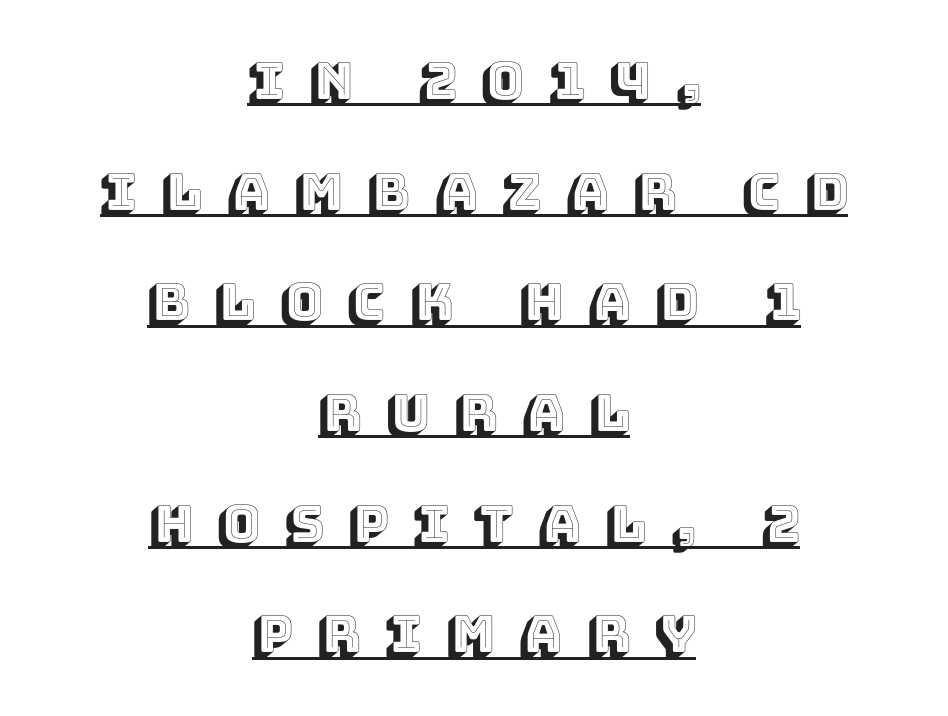
Q: Is the text italic (slanted)? A: No, it is upright.
Q: Is the text underlined? A: Yes.
Q: How is the paragraph aligned? A: Centered.
Q: Is the spacing between letters normal or unusually wide? A: Unusually wide.
Q: Is the spacing between lines tight, normal or loose? A: Loose.
Q: Width (condensed, normal, or wide)? A: Normal.
Q: x-height? A: Large.
Q: Monospaced? A: No.
